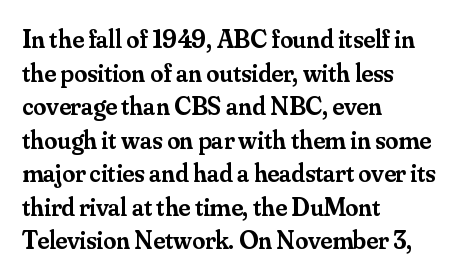
Each row of text sits above clean, open space. Notice how the passage keeps a crisp vertical edge on the left only. These lines keep a tight, regular rhythm from letter to letter. The strokes are fattened partway — semibold, not bold. Regarding leading, the lines here are spaced in the standard way. Upright lettering throughout.
